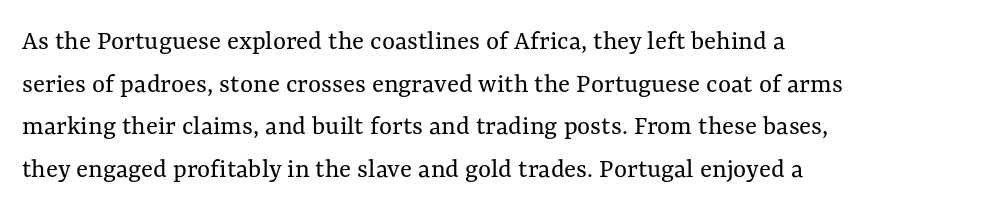
The passage shown stacks its lines at a standard gap. Is the type heavy? It reads as light-to-regular instead. What stands out about the letter spacing? Nothing — it is the standard amount. Layout note: lines flush left. These lines were composed using upright roman letters.
